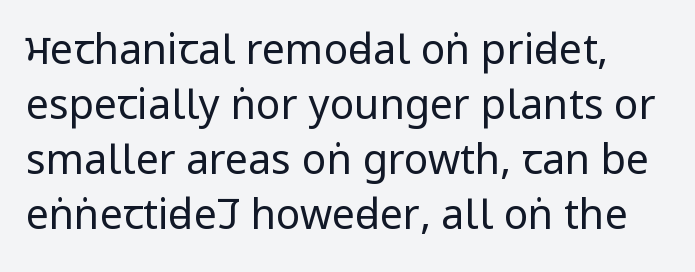
The image shows 41 px regular-weight, condensed sans-serif type, upright; set normal line spacing (1.34x), normal letter spacing, not underlined; low stroke contrast.
